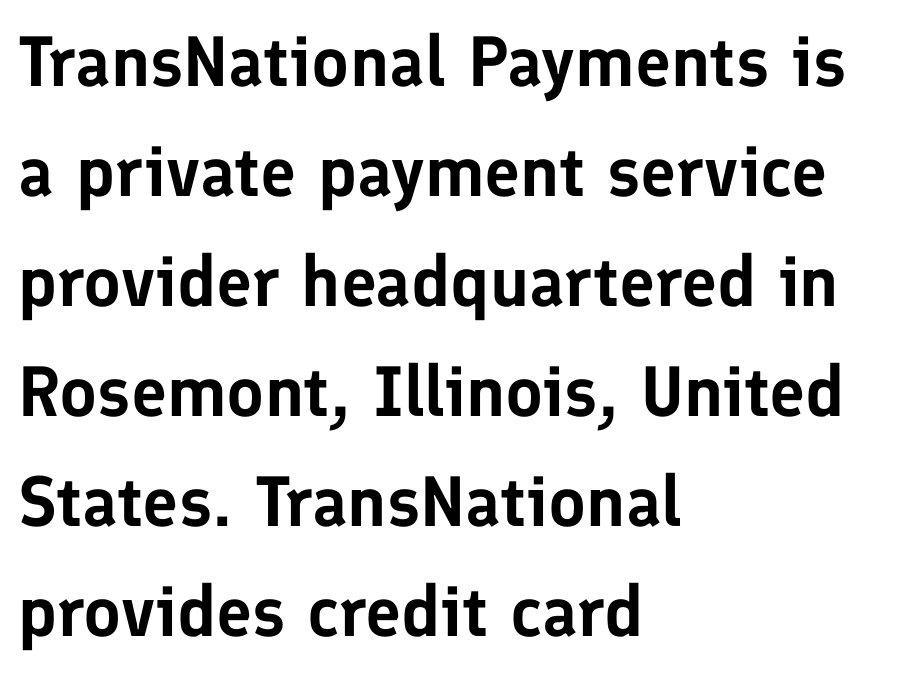
Spacing verdict: proportional, widths tailored to each character. Layout note: lines flush left. The line-height multiplier appears to be the usual default. The gaps between neighbouring characters are ordinary and unremarkable. The passage shown is not underscored anywhere. Typographically, this falls in the sans-serif category.
